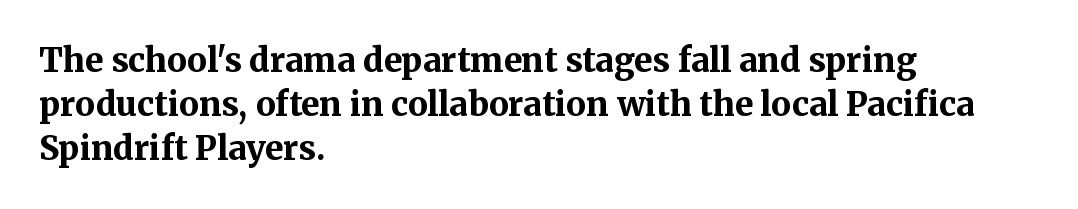
This rendering features lettering with no underline. This sample is left-justified, so line endings fall wherever the words run out. Varying glyph widths throughout — classic text-font behaviour. Italic? Not at all — the glyphs are vertical. The gaps between neighbouring characters are ordinary and unremarkable.
